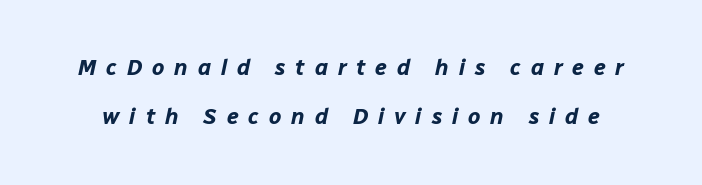
The typesetting leans heavy: a genuine bold. The passage shown leans; its letterforms are oblique. Each row of text sits above clean, open space. Does the leading feel generous? Absolutely, it's lavish. How are the letters spaced? Widely, with obvious added tracking.
